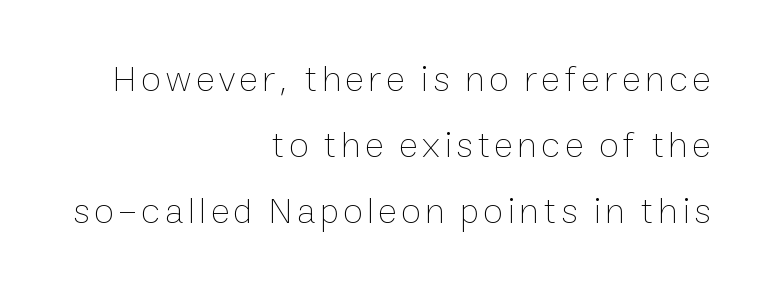
The area under the type is left untouched. This reads as an unemphasized weight, regular at the heaviest. Unlike italic type, these characters show no tilt at all. Note the varied advance widths — an 'i' is clearly narrower than an 'm'.
